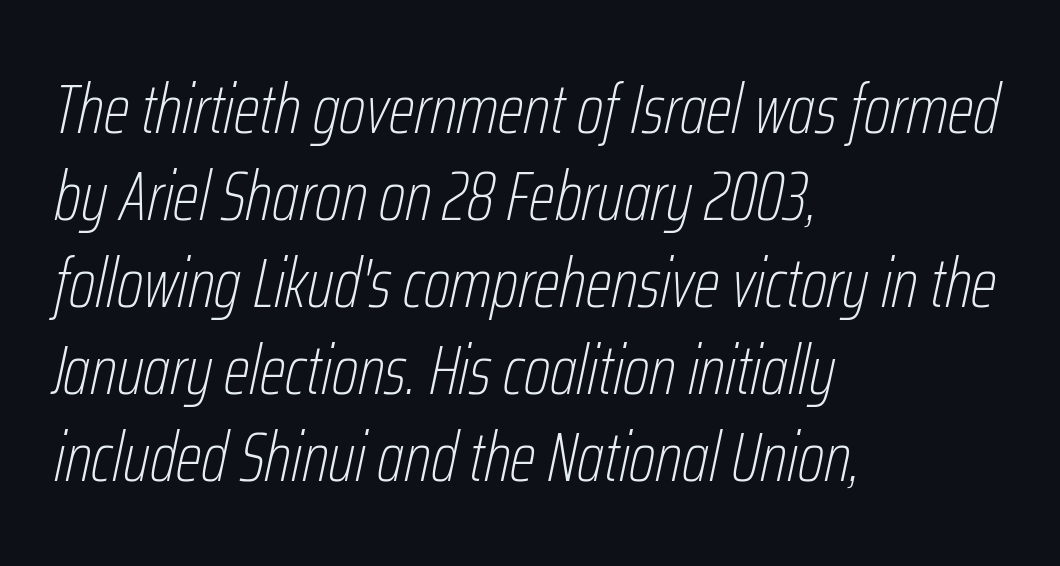
{"italic": "yes", "lean": "right", "slant_degrees": 12, "bold": "no", "weight": "thin", "width": "condensed", "stroke_contrast": "low", "x_height": "medium", "monospaced": "no", "underline": "no", "align": "left", "line_spacing": "normal", "line_spacing_ratio": 1.26, "letter_spacing": "normal", "letter_spacing_em": 0.0, "glyph_px": 69}
